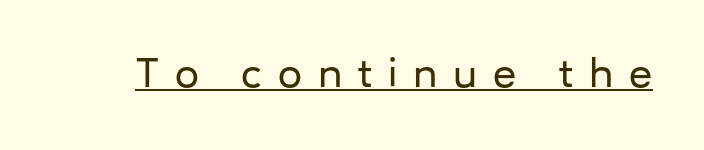
Letter spacing: wide. Character widths vary here, with narrow letters taking less room than wide ones. A rule runs beneath these lines of type. This sample uses an upright cut, with every glyph sitting square on the baseline. Font category for this specimen: sans-serif.
